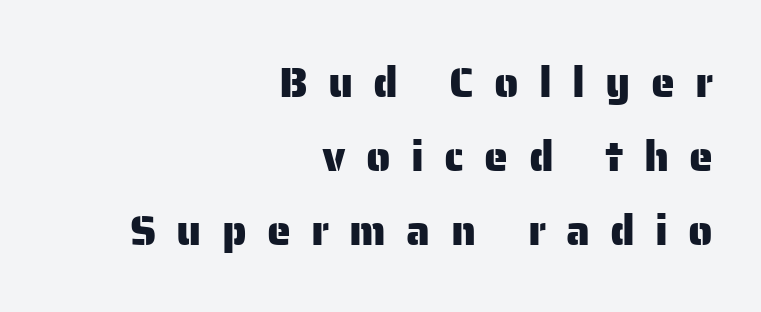
{"serif": "no", "italic": "no", "width": "normal", "stroke_contrast": "low", "x_height": "medium", "monospaced": "no", "underline": "no", "align": "right", "line_spacing_ratio": 1.72, "letter_spacing": "wide", "letter_spacing_em": 0.47, "glyph_px": 43}
